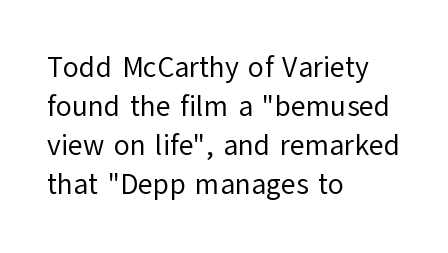
Q: Is the text bold? A: No.
Q: Is the text italic (slanted)? A: No, it is upright.
Q: Is the typeface a serif or a sans-serif typeface? A: Sans-serif.
Q: Is the text underlined? A: No.
Q: How is the paragraph aligned? A: Left-aligned.
Q: Is the spacing between letters normal or unusually wide? A: Normal.
Q: Is the spacing between lines tight, normal or loose? A: Normal.
Q: Width (condensed, normal, or wide)? A: Normal.
Q: Stroke contrast? A: Low.
Q: x-height? A: Medium.
Q: Monospaced? A: No.
